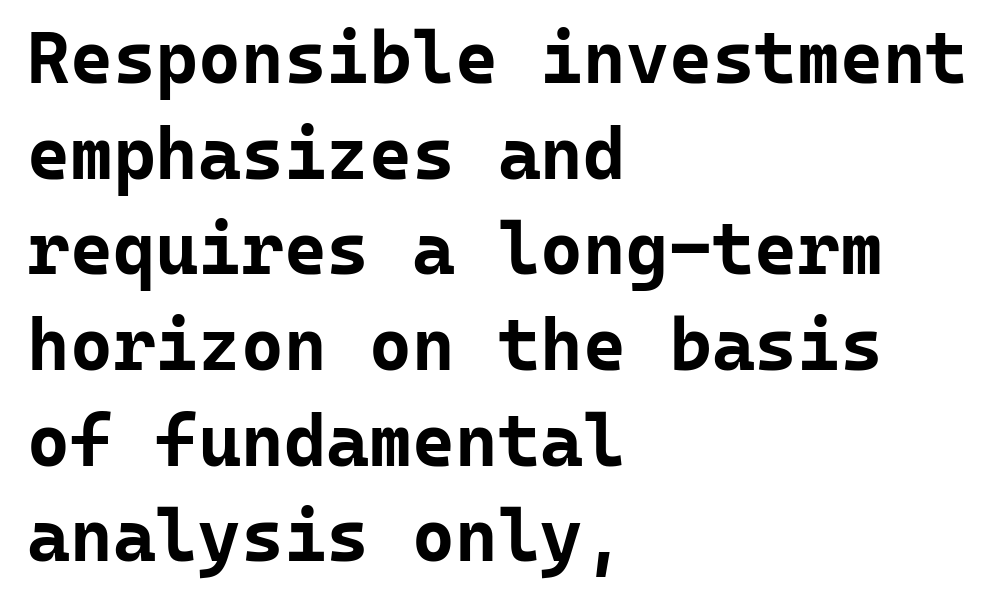
Q: Is the text bold? A: Yes.
Q: Is the text italic (slanted)? A: No, it is upright.
Q: Is the typeface a serif or a sans-serif typeface? A: Sans-serif.
Q: Is the text underlined? A: No.
Q: How is the paragraph aligned? A: Left-aligned.
Q: Is the spacing between letters normal or unusually wide? A: Normal.
Q: Is the spacing between lines tight, normal or loose? A: Normal.
Q: Width (condensed, normal, or wide)? A: Normal.
Q: Stroke contrast? A: Low.
Q: x-height? A: Medium.
Q: Monospaced? A: Yes.
